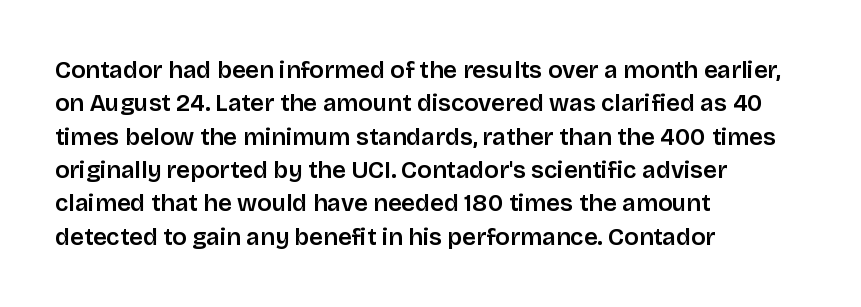
Q: Is the text italic (slanted)? A: No, it is upright.
Q: Is the text underlined? A: No.
Q: How is the paragraph aligned? A: Left-aligned.
Q: Is the spacing between letters normal or unusually wide? A: Normal.
Q: Is the spacing between lines tight, normal or loose? A: Normal.
